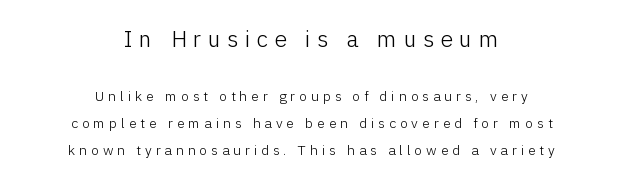
{"italic": "no", "bold": "no", "underline": "no", "align": "center", "line_spacing": "loose", "line_spacing_ratio": 1.93, "letter_spacing": "wide", "letter_spacing_em": 0.28, "larger_block": "first", "size_ratio": 1.64, "glyph_px": 23}
